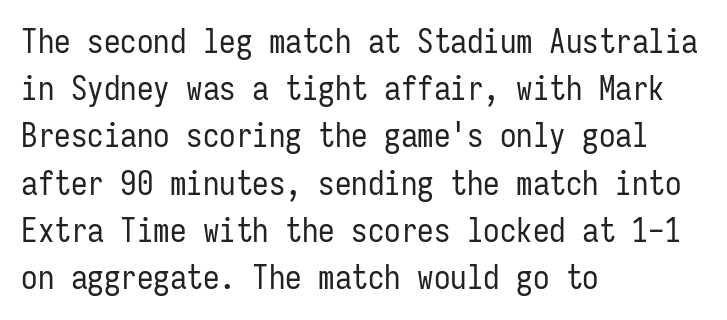
The rendering uses typewriter-style spacing with identical character cells. This rendering features lettering with no underline. A normal amount of white space separates one row of letters from the next. Posture: straight, roman, zero tilt.
